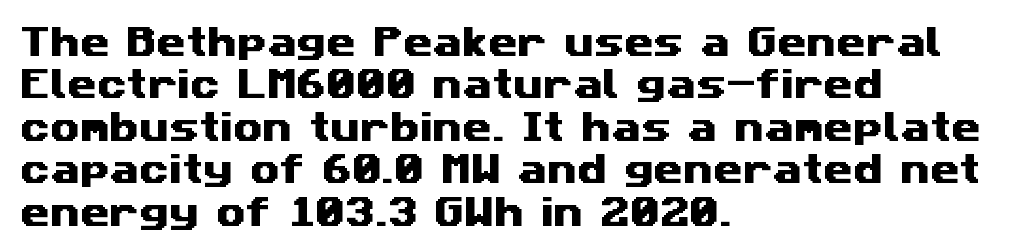
{"serif": "no", "width": "wide", "stroke_contrast": "medium", "x_height": "medium", "monospaced": "no", "underline": "no", "align": "left", "line_spacing": "normal", "line_spacing_ratio": 1.25, "letter_spacing": "normal", "letter_spacing_em": 0.0, "glyph_px": 34}
